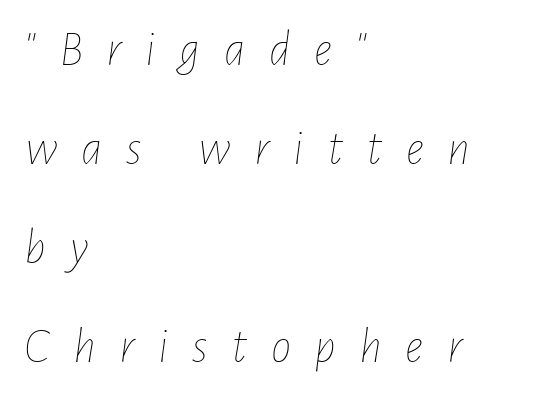
Q: Is the text bold? A: No.
Q: Is the text italic (slanted)? A: Yes, it leans right by about 7 degrees.
Q: Is the text underlined? A: No.
Q: How is the paragraph aligned? A: Left-aligned.
Q: Is the spacing between letters normal or unusually wide? A: Unusually wide.
Q: Is the spacing between lines tight, normal or loose? A: Loose.
Q: Width (condensed, normal, or wide)? A: Condensed.
Q: Stroke contrast? A: Low.
Q: x-height? A: Medium.
Q: Monospaced? A: No.
